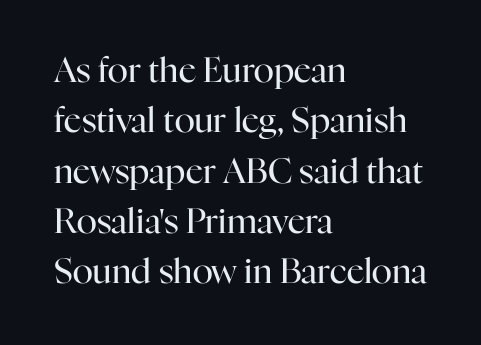
The letters sit at their default tracking, neither squeezed nor spread. A student would call this left alignment; a typographer would say flush left, rag right. Does the leading feel generous? No, just average. Do the letters lean? They stand straight. Check under the words: just untouched page. The typeface chosen for these lines features serifs.
